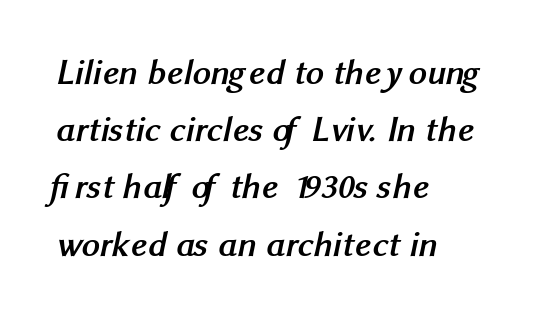
Q: Is the text bold? A: Yes.
Q: Is the typeface a serif or a sans-serif typeface? A: Sans-serif.
Q: Is the text underlined? A: No.
Q: How is the paragraph aligned? A: Left-aligned.
Q: Is the spacing between letters normal or unusually wide? A: Normal.
Q: Is the spacing between lines tight, normal or loose? A: Normal.
Q: Width (condensed, normal, or wide)? A: Normal.
Q: Stroke contrast? A: Medium.
Q: x-height? A: Medium.
Q: Monospaced? A: No.
